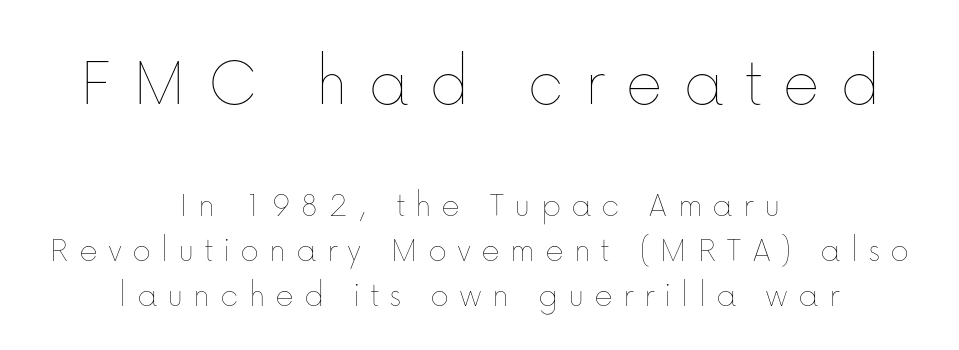
{"italic": "no", "bold": "no", "weight": "thin", "width": "normal", "stroke_contrast": "low", "x_height": "medium", "monospaced": "no", "underline": "no", "align": "center", "line_spacing": "normal", "line_spacing_ratio": 1.25, "letter_spacing": "wide", "letter_spacing_em": 0.27, "larger_block": "first", "size_ratio": 2.0, "glyph_px": 72}
